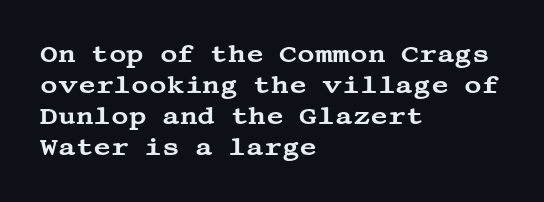
Q: Is the text italic (slanted)? A: No, it is upright.
Q: Is the text underlined? A: No.
Q: How is the paragraph aligned? A: Left-aligned.
Q: Is the spacing between letters normal or unusually wide? A: Normal.
Q: Is the spacing between lines tight, normal or loose? A: Normal.
